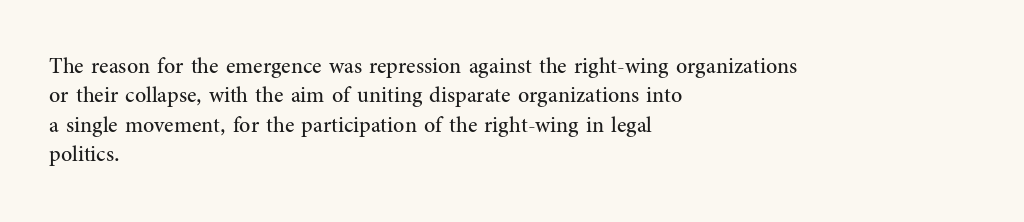
{"italic": "no", "bold": "no", "underline": "no", "align": "left", "line_spacing": "normal", "line_spacing_ratio": 1.34, "letter_spacing": "normal", "letter_spacing_em": 0.0, "glyph_px": 22}
